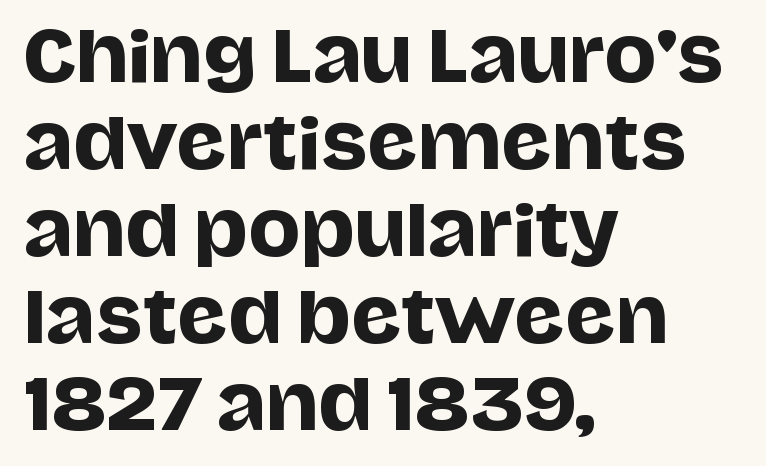
{"serif": "no", "italic": "no", "width": "normal", "stroke_contrast": "low", "x_height": "large", "monospaced": "no", "underline": "no", "align": "left", "line_spacing": "normal", "line_spacing_ratio": 1.26, "letter_spacing": "normal", "letter_spacing_em": 0.0, "glyph_px": 69}
